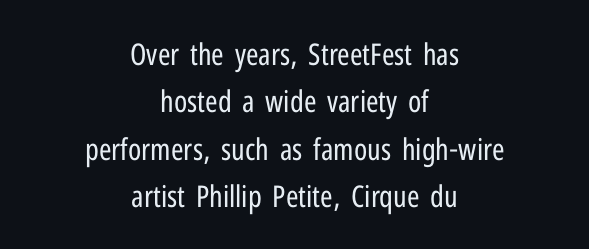
Q: Is the text bold? A: No.
Q: Is the text italic (slanted)? A: No, it is upright.
Q: Is the typeface a serif or a sans-serif typeface? A: Sans-serif.
Q: Is the text underlined? A: No.
Q: How is the paragraph aligned? A: Centered.
Q: Is the spacing between letters normal or unusually wide? A: Normal.
Q: Is the spacing between lines tight, normal or loose? A: Normal.
Q: Width (condensed, normal, or wide)? A: Condensed.
Q: Stroke contrast? A: Low.
Q: x-height? A: Medium.
Q: Monospaced? A: No.
